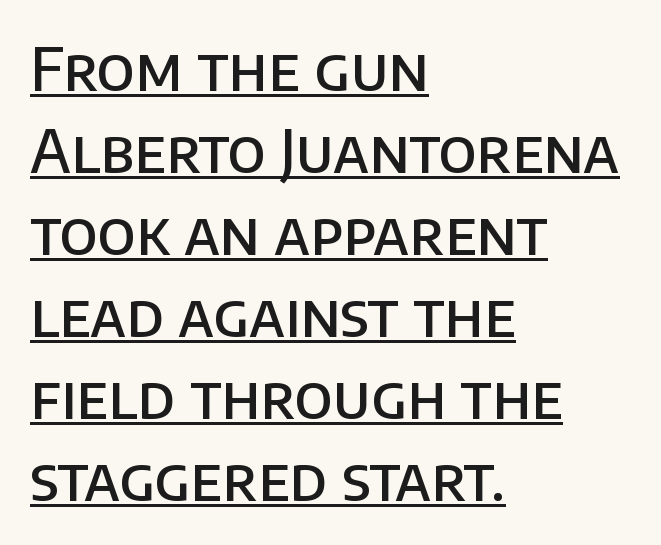
{"serif": "no", "italic": "no", "bold": "semi", "weight": "semibold", "width": "normal", "stroke_contrast": "low", "x_height": "large", "monospaced": "no", "underline": "yes", "align": "left", "line_spacing": "normal", "line_spacing_ratio": 1.39, "letter_spacing": "normal", "letter_spacing_em": 0.0, "glyph_px": 59}
